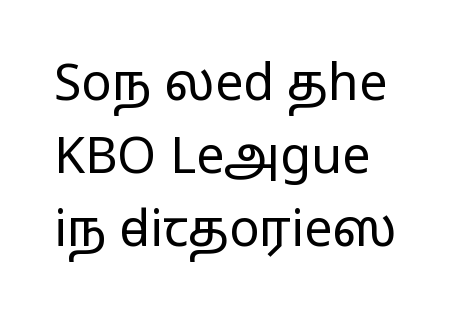
Evenly set lines give the paragraph a standard silhouette. The gaps between neighbouring characters are ordinary and unremarkable. Character widths vary here, with narrow letters taking less room than wide ones. The rendering anchors every line to the left-hand side. Each stroke keeps to a modest, everyday thickness or less. No italicization has been applied; the sample stays upright.
